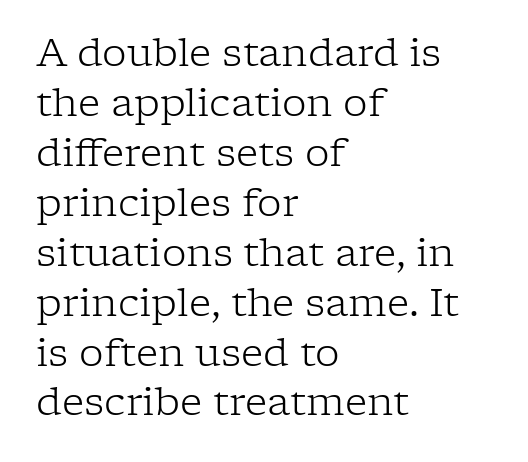
The image shows 39 px light serif type, upright; set left-aligned, normal line spacing (1.28x), normal letter spacing, not underlined; low stroke contrast and a medium x-height.
